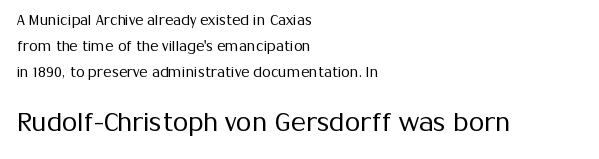
The image shows 25 px text type, upright; set left-aligned, line spacing 1.87x, normal letter spacing, not underlined; the second (bottom) block is 1.79x larger.
